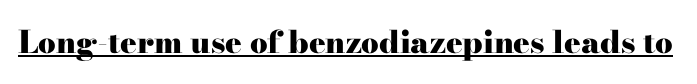
Q: Is the text bold? A: Yes.
Q: Is the text italic (slanted)? A: No, it is upright.
Q: Is the typeface a serif or a sans-serif typeface? A: Serif.
Q: Is the text underlined? A: Yes.
Q: Is the spacing between letters normal or unusually wide? A: Normal.
Q: Width (condensed, normal, or wide)? A: Wide.
Q: Stroke contrast? A: High.
Q: x-height? A: Small.
Q: Monospaced? A: No.
